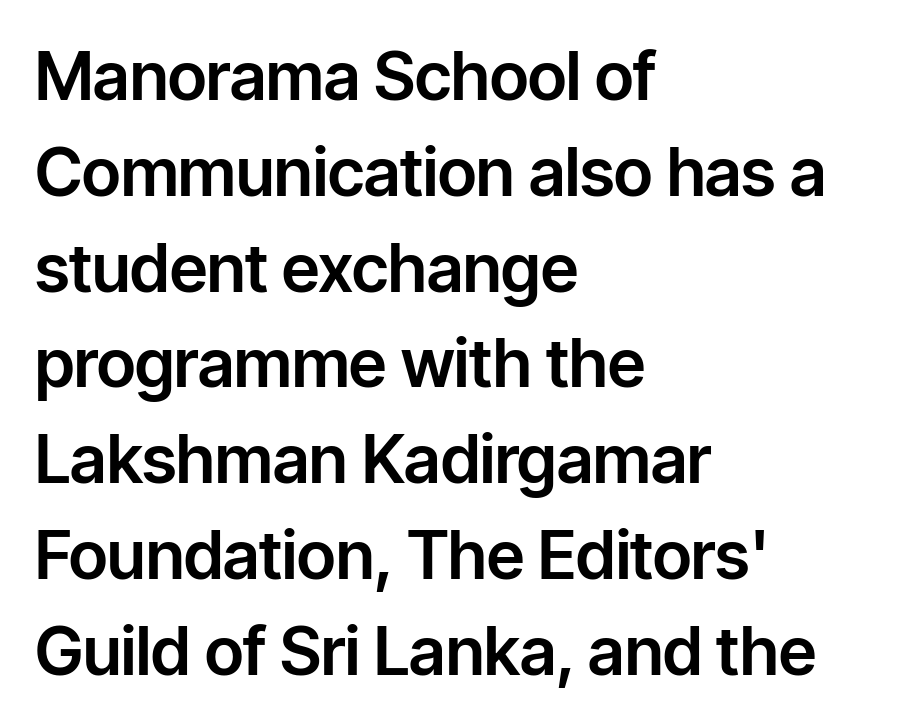
Q: Is the text italic (slanted)? A: No, it is upright.
Q: Is the typeface a serif or a sans-serif typeface? A: Sans-serif.
Q: Is the text underlined? A: No.
Q: How is the paragraph aligned? A: Left-aligned.
Q: Is the spacing between letters normal or unusually wide? A: Normal.
Q: Is the spacing between lines tight, normal or loose? A: Normal.
Q: Width (condensed, normal, or wide)? A: Normal.
Q: Stroke contrast? A: Low.
Q: x-height? A: Medium.
Q: Monospaced? A: No.
